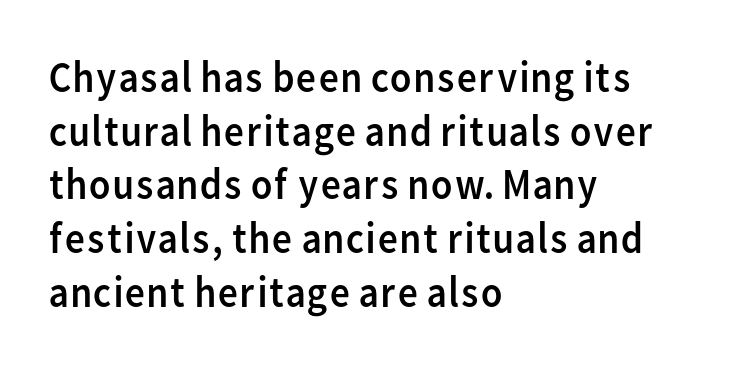
{"serif": "no", "italic": "no", "bold": "no", "weight": "regular", "width": "normal", "stroke_contrast": "low", "x_height": "medium", "monospaced": "no", "underline": "no", "align": "left", "line_spacing_ratio": 1.22, "letter_spacing": "normal", "letter_spacing_em": 0.0, "glyph_px": 44}
